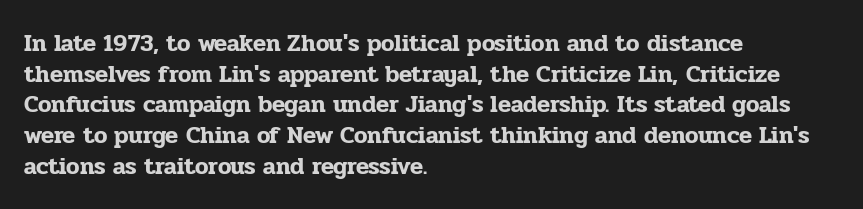
Q: Is the text italic (slanted)? A: No, it is upright.
Q: Is the text underlined? A: No.
Q: How is the paragraph aligned? A: Left-aligned.
Q: Is the spacing between letters normal or unusually wide? A: Normal.
Q: Is the spacing between lines tight, normal or loose? A: Normal.
